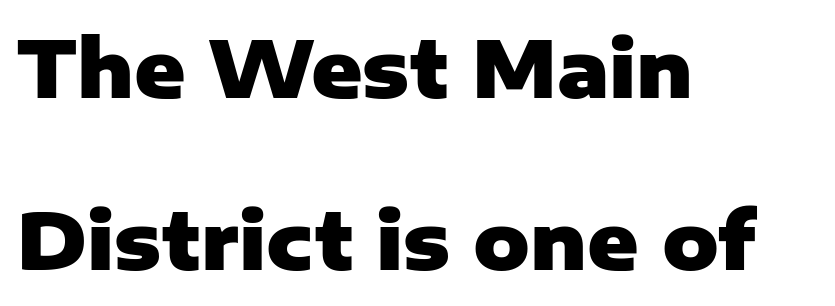
Q: Is the text bold? A: Yes.
Q: Is the text italic (slanted)? A: No, it is upright.
Q: Is the typeface a serif or a sans-serif typeface? A: Sans-serif.
Q: Is the text underlined? A: No.
Q: How is the paragraph aligned? A: Left-aligned.
Q: Is the spacing between letters normal or unusually wide? A: Normal.
Q: Is the spacing between lines tight, normal or loose? A: Loose.
Q: Width (condensed, normal, or wide)? A: Normal.
Q: Stroke contrast? A: Low.
Q: x-height? A: Medium.
Q: Monospaced? A: No.
